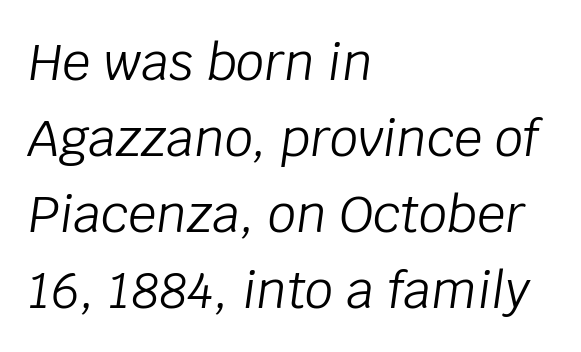
Q: Is the text bold? A: No.
Q: Is the text italic (slanted)? A: Yes, it leans right by about 8 degrees.
Q: Is the text underlined? A: No.
Q: How is the paragraph aligned? A: Left-aligned.
Q: Is the spacing between letters normal or unusually wide? A: Normal.
Q: Is the spacing between lines tight, normal or loose? A: Normal.
Q: Width (condensed, normal, or wide)? A: Normal.
Q: Stroke contrast? A: Low.
Q: x-height? A: Large.
Q: Monospaced? A: No.
